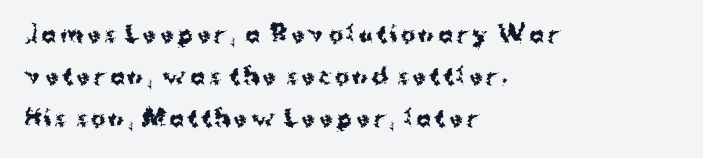
{"italic": "no", "bold": "yes", "underline": "no", "align": "left", "line_spacing": "loose", "line_spacing_ratio": 1.91, "glyph_px": 22}
